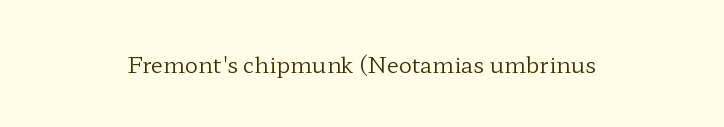
The image shows 22 px text type, upright; set centered, normal letter spacing, not underlined.
